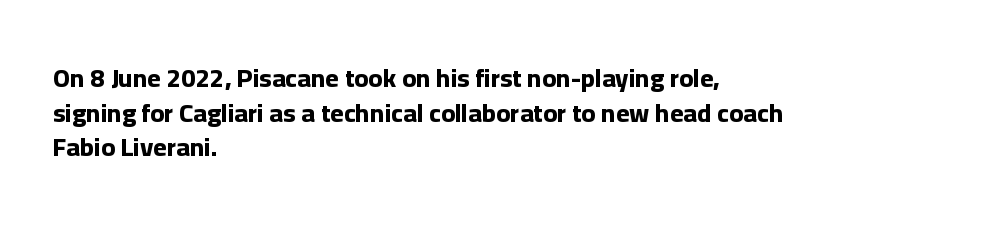
Q: Is the text bold? A: Yes.
Q: Is the text italic (slanted)? A: No, it is upright.
Q: Is the text underlined? A: No.
Q: How is the paragraph aligned? A: Left-aligned.
Q: Is the spacing between letters normal or unusually wide? A: Normal.
Q: Is the spacing between lines tight, normal or loose? A: Normal.
